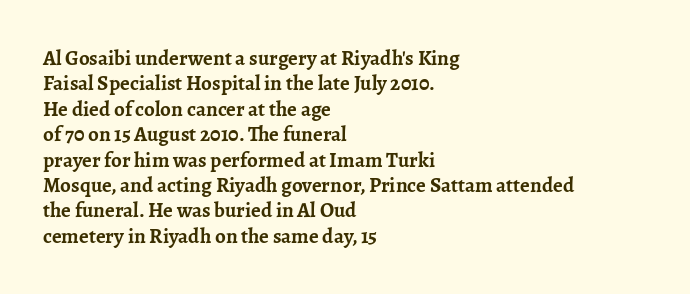
{"italic": "no", "bold": "yes", "underline": "no", "align": "left", "line_spacing_ratio": 1.21, "letter_spacing": "normal", "letter_spacing_em": 0.0, "glyph_px": 21}
